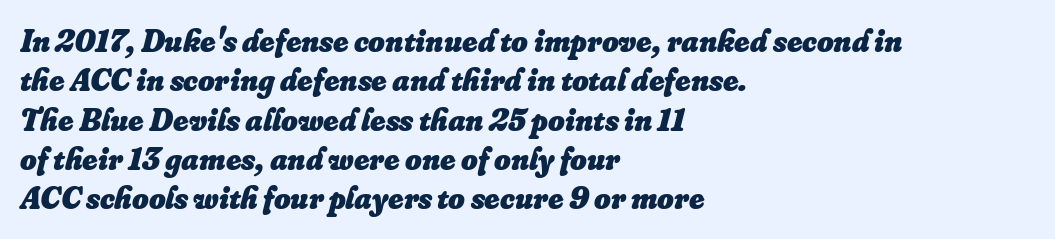
{"italic": "yes", "lean": "right", "slant_degrees": 16, "bold": "yes", "weight": "heavy", "width": "normal", "stroke_contrast": "low", "x_height": "small", "monospaced": "no", "underline": "no", "align": "left", "line_spacing_ratio": 1.23, "letter_spacing": "normal", "letter_spacing_em": 0.0, "glyph_px": 32}
